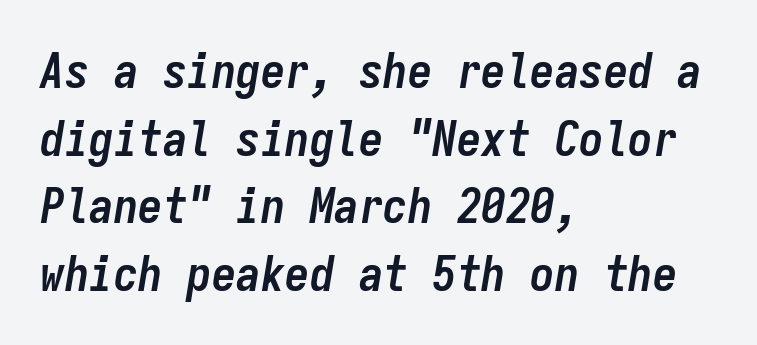
Q: Is the text bold? A: Yes.
Q: Is the text italic (slanted)? A: Yes, it leans right by about 9 degrees.
Q: Is the text underlined? A: No.
Q: How is the paragraph aligned? A: Left-aligned.
Q: Is the spacing between letters normal or unusually wide? A: Normal.
Q: Is the spacing between lines tight, normal or loose? A: Normal.
Q: Width (condensed, normal, or wide)? A: Condensed.
Q: Stroke contrast? A: Low.
Q: x-height? A: Medium.
Q: Monospaced? A: Yes.
